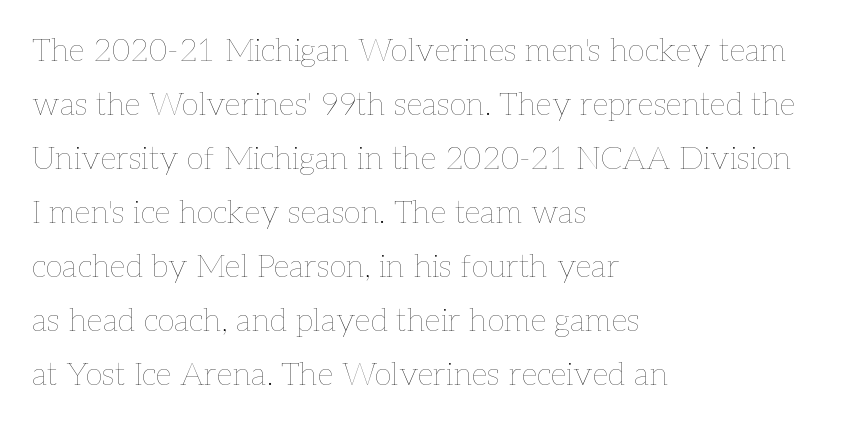
Q: Is the text bold? A: No.
Q: Is the text italic (slanted)? A: No, it is upright.
Q: Is the text underlined? A: No.
Q: How is the paragraph aligned? A: Left-aligned.
Q: Is the spacing between letters normal or unusually wide? A: Normal.
Q: Is the spacing between lines tight, normal or loose? A: Normal.
Q: Width (condensed, normal, or wide)? A: Normal.
Q: Stroke contrast? A: Low.
Q: x-height? A: Medium.
Q: Monospaced? A: No.
